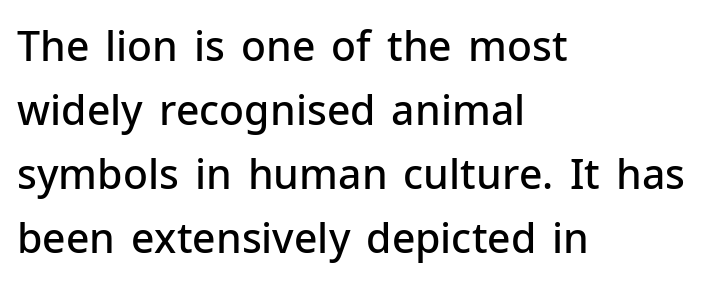
Q: Is the text bold? A: Semi-bold.
Q: Is the text italic (slanted)? A: No, it is upright.
Q: Is the typeface a serif or a sans-serif typeface? A: Sans-serif.
Q: Is the text underlined? A: No.
Q: How is the paragraph aligned? A: Left-aligned.
Q: Is the spacing between letters normal or unusually wide? A: Normal.
Q: Is the spacing between lines tight, normal or loose? A: Normal.
Q: Width (condensed, normal, or wide)? A: Normal.
Q: Stroke contrast? A: Low.
Q: x-height? A: Medium.
Q: Monospaced? A: No.
